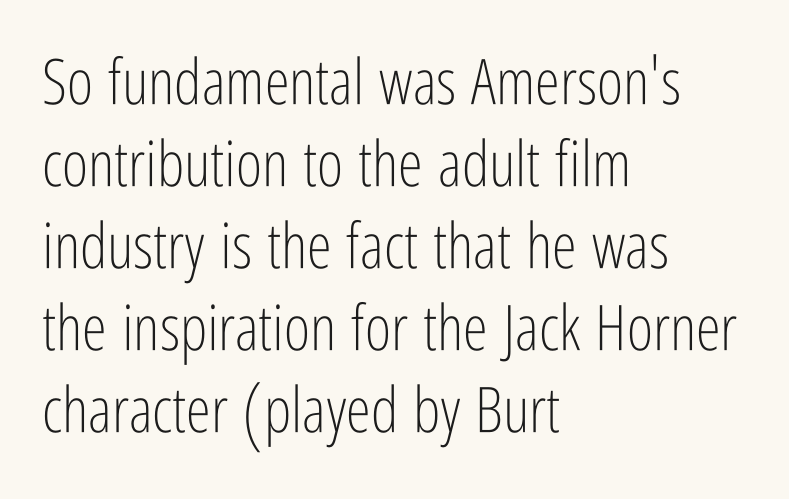
The image shows 63 px light, condensed sans-serif type, upright; set left-aligned, normal line spacing (1.3x), normal letter spacing, not underlined; low stroke contrast and a medium x-height.
